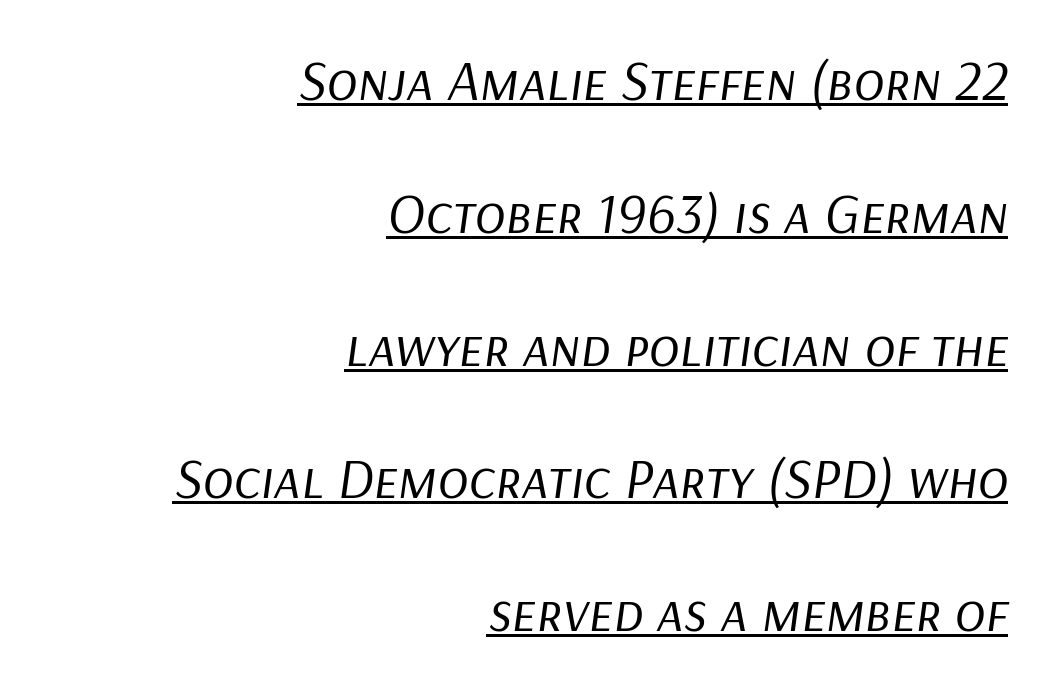
Q: Is the text bold? A: No.
Q: Is the text italic (slanted)? A: Yes, it leans right by about 9 degrees.
Q: Is the text underlined? A: Yes.
Q: How is the paragraph aligned? A: Right-aligned.
Q: Is the spacing between letters normal or unusually wide? A: Normal.
Q: Is the spacing between lines tight, normal or loose? A: Loose.
Q: Width (condensed, normal, or wide)? A: Normal.
Q: Stroke contrast? A: Low.
Q: x-height? A: Medium.
Q: Monospaced? A: No.
